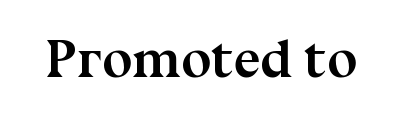
Q: Is the text bold? A: Yes.
Q: Is the text italic (slanted)? A: No, it is upright.
Q: Is the typeface a serif or a sans-serif typeface? A: Serif.
Q: Is the text underlined? A: No.
Q: Is the spacing between letters normal or unusually wide? A: Normal.
Q: Width (condensed, normal, or wide)? A: Normal.
Q: Stroke contrast? A: Medium.
Q: x-height? A: Medium.
Q: Monospaced? A: No.
